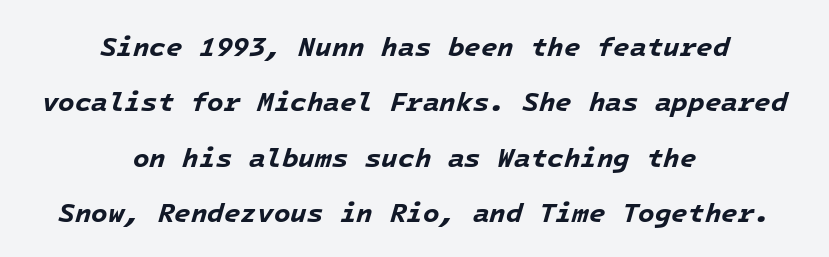
Q: Is the text bold? A: Yes.
Q: Is the text italic (slanted)? A: Yes, it leans right by about 16 degrees.
Q: Is the text underlined? A: No.
Q: How is the paragraph aligned? A: Centered.
Q: Is the spacing between letters normal or unusually wide? A: Normal.
Q: Is the spacing between lines tight, normal or loose? A: Loose.
